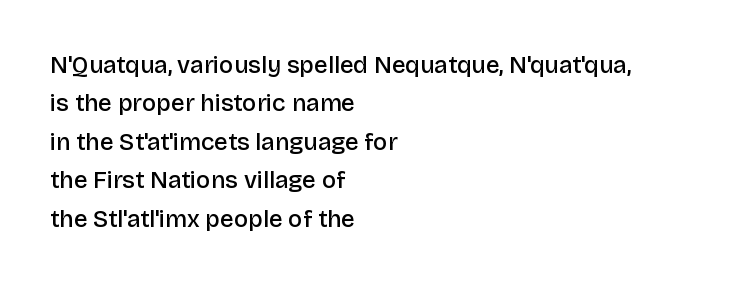
The image shows 24 px text type, upright; set left-aligned, normal line spacing (1.6x), normal letter spacing, not underlined.
